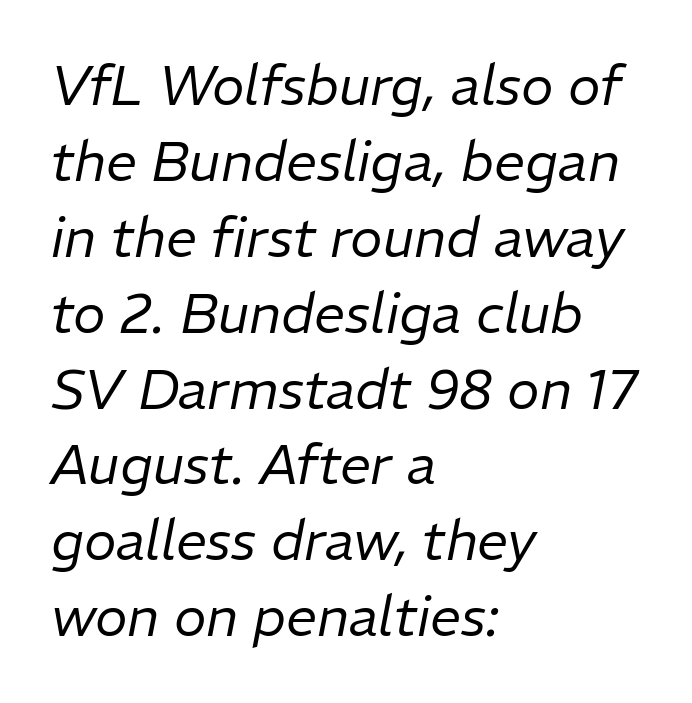
Each letter keeps its own natural width here, so spacing adapts to shape. Typeset ragged right — the left edge is the straight one. The letters sit at their default tracking, neither squeezed nor spread. The foot of each line stays bare and open. This sample keeps an unexceptional amount of space between lines.
